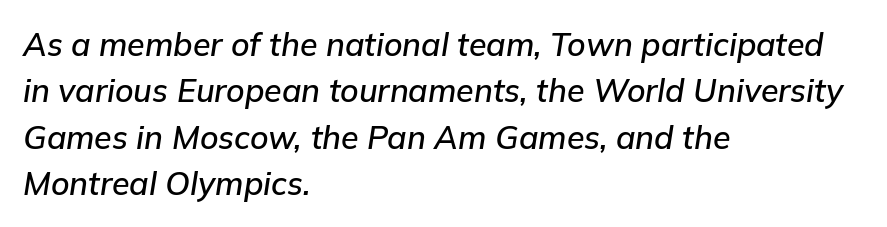
The tracking reads as untouched default to a designer's eye. Alignment: flush left. Notice how descenders clear the ascenders below comfortably — that's standard leading. The letters advance in unequal steps, a hallmark of proportional type. Each row of text sits above clean, open space.
